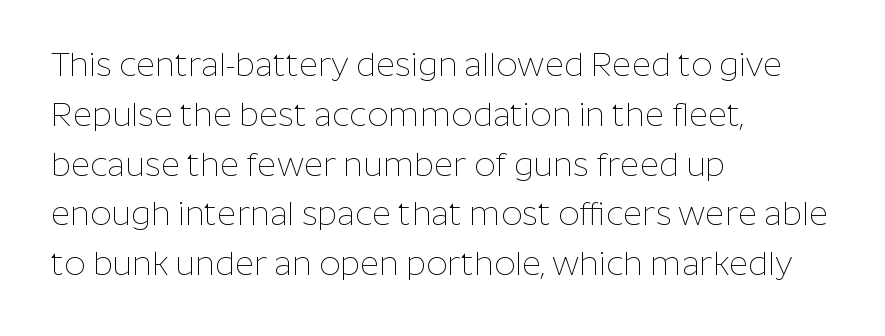
Q: Is the text bold? A: No.
Q: Is the text italic (slanted)? A: No, it is upright.
Q: Is the typeface a serif or a sans-serif typeface? A: Sans-serif.
Q: Is the text underlined? A: No.
Q: How is the paragraph aligned? A: Left-aligned.
Q: Is the spacing between letters normal or unusually wide? A: Normal.
Q: Is the spacing between lines tight, normal or loose? A: Normal.
Q: Width (condensed, normal, or wide)? A: Normal.
Q: Stroke contrast? A: Low.
Q: x-height? A: Medium.
Q: Monospaced? A: No.
